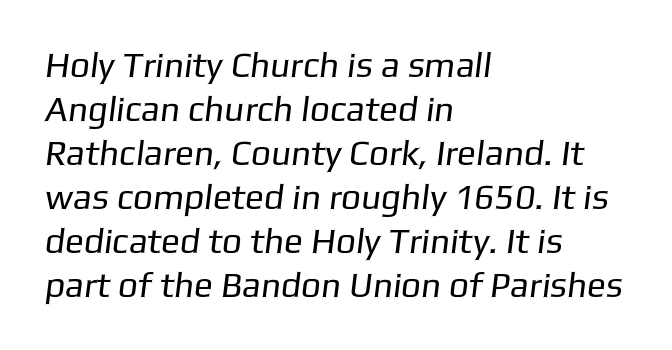
Q: Is the text bold? A: No.
Q: Is the typeface a serif or a sans-serif typeface? A: Sans-serif.
Q: Is the text underlined? A: No.
Q: How is the paragraph aligned? A: Left-aligned.
Q: Is the spacing between letters normal or unusually wide? A: Normal.
Q: Is the spacing between lines tight, normal or loose? A: Normal.
Q: Width (condensed, normal, or wide)? A: Normal.
Q: Stroke contrast? A: Low.
Q: x-height? A: Medium.
Q: Monospaced? A: No.
